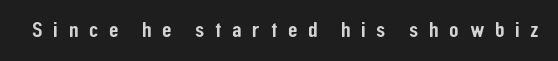
Q: Is the text italic (slanted)? A: No, it is upright.
Q: Is the text underlined? A: No.
Q: Is the spacing between letters normal or unusually wide? A: Unusually wide.
